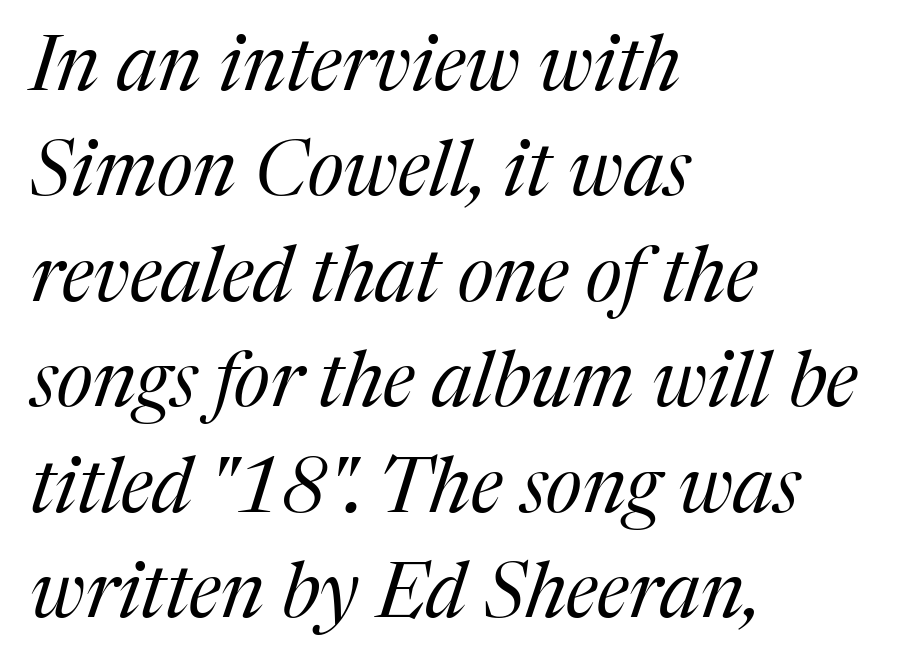
Letters rest on an invisible, unmarked baseline. The face used here is proportionally spaced, like ordinary book or web type. The text was rendered using a seriffed face with decorative stroke endings. Normally led — the rows are evenly, conventionally spaced. A typesetter would call this zero additional tracking.
